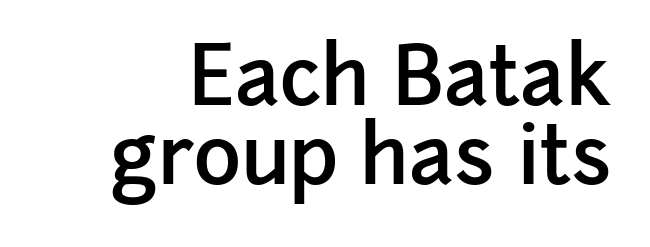
The lettering stays uniformly vertical, giving the passage a roman look. The designer went with a sans here, leaving each stem footless. There is no visible air inserted between adjacent glyphs. Look at the stroke-to-counter ratio: somewhat heavy, a semibold. Spacing verdict: proportional, widths tailored to each character.
